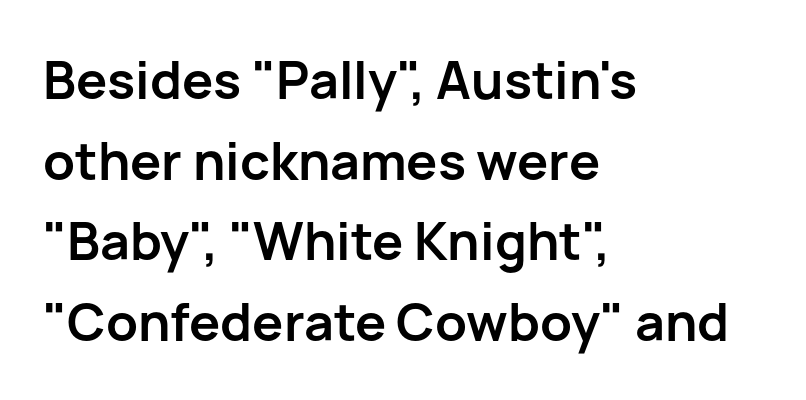
The image shows 52 px semibold sans-serif type, upright; set left-aligned, normal line spacing (1.55x), normal letter spacing, not underlined; low stroke contrast and a medium x-height.
